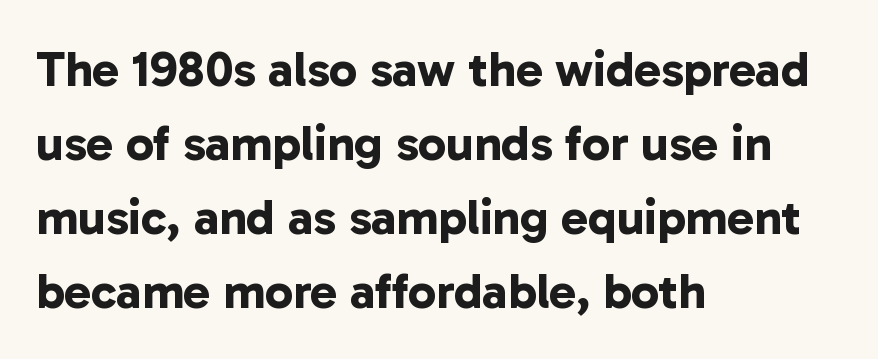
Inter-character spacing is left at the font's built-in metrics. All the whitespace from short lines collects on the right. The rendering uses natural spacing where letterforms have individual widths. Anything drawn beneath the words? Only blank space. Each letter's strokes conclude bluntly, with no projecting serifs. What's the leading like? Ordinary, nothing unusual.
